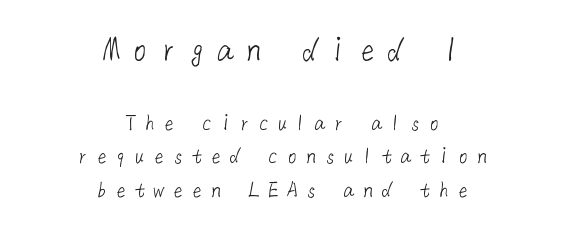
{"serif": "no", "bold": "no", "weight": "light", "width": "normal", "stroke_contrast": "low", "x_height": "medium", "underline": "no", "align": "center", "line_spacing": "normal", "line_spacing_ratio": 1.39, "letter_spacing": "wide", "letter_spacing_em": 0.29, "larger_block": "first", "size_ratio": 1.5, "glyph_px": 36}
